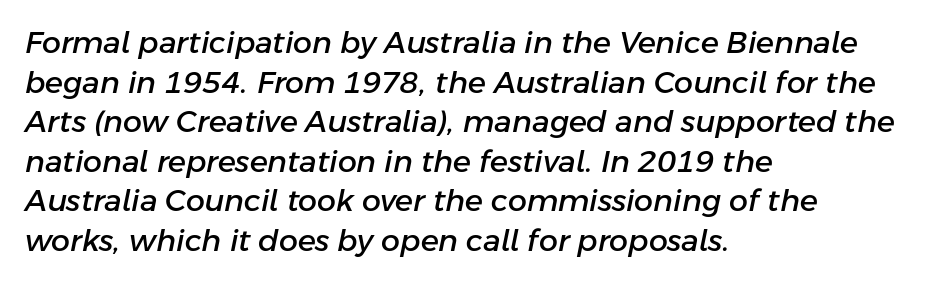
You could not count columns in this text — the font is proportionally spaced. Reading down the column, the eye jumps a familiar distance to each next line. Notice how the stems are inclined rather than vertical — that's the hallmark of italics. Typeset ragged right — the left edge is the straight one. This rendering leaves character spacing at its baseline value.
